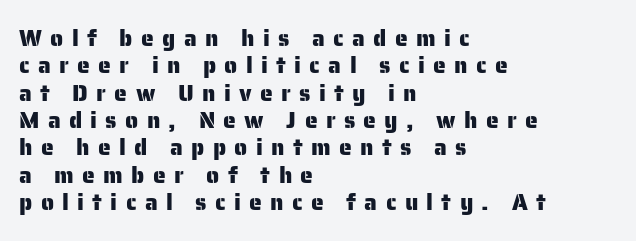
The baseline area is clear. Posture: upright roman. The passage shown has open, widely tracked lettering throughout. Which margin do the lines hug? The left one — the right edge is uneven.
